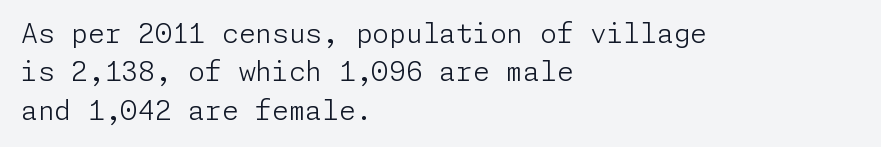
Every row of glyphs begins at an identical x-position on the left. A roman cut, with each character standing at attention. Does the leading feel generous? No, just average. The tracking reads as untouched default to a designer's eye.
